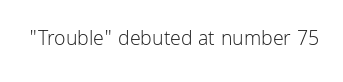
The image shows 21 px text type, upright; set normal letter spacing, not underlined.
